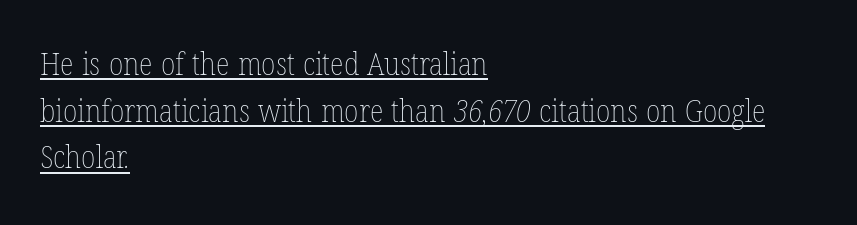
{"bold": "no", "weight": "thin", "width": "condensed", "stroke_contrast": "low", "x_height": "medium", "monospaced": "no", "underline": "yes", "align": "left", "line_spacing": "normal", "line_spacing_ratio": 1.46, "letter_spacing": "normal", "letter_spacing_em": 0.0, "glyph_px": 32}
